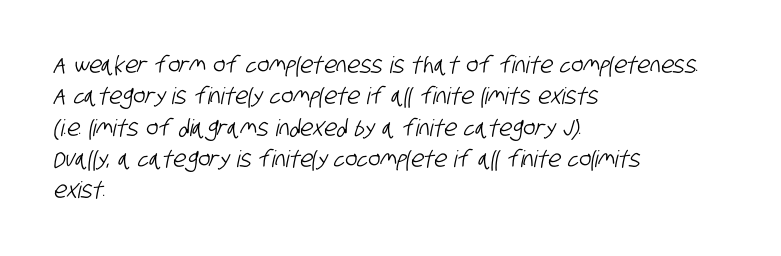
Q: Is the text underlined? A: No.
Q: How is the paragraph aligned? A: Left-aligned.
Q: Is the spacing between letters normal or unusually wide? A: Normal.
Q: Is the spacing between lines tight, normal or loose? A: Normal.
